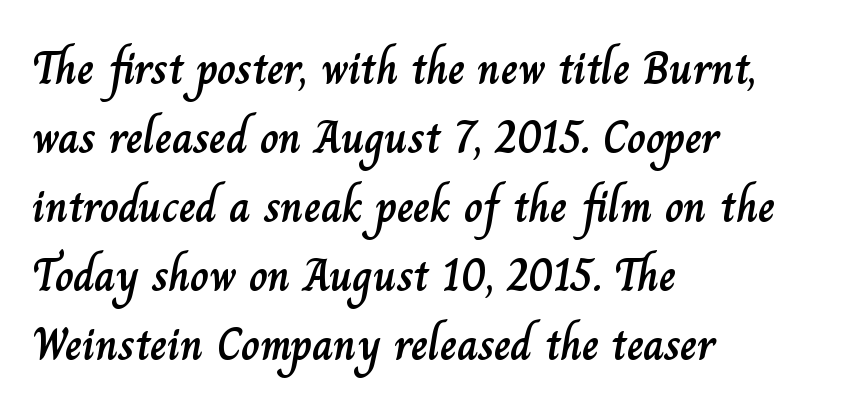
{"width": "normal", "stroke_contrast": "low", "x_height": "small", "monospaced": "no", "underline": "no", "align": "left", "line_spacing": "normal", "line_spacing_ratio": 1.5, "letter_spacing": "normal", "letter_spacing_em": 0.0, "glyph_px": 46}
